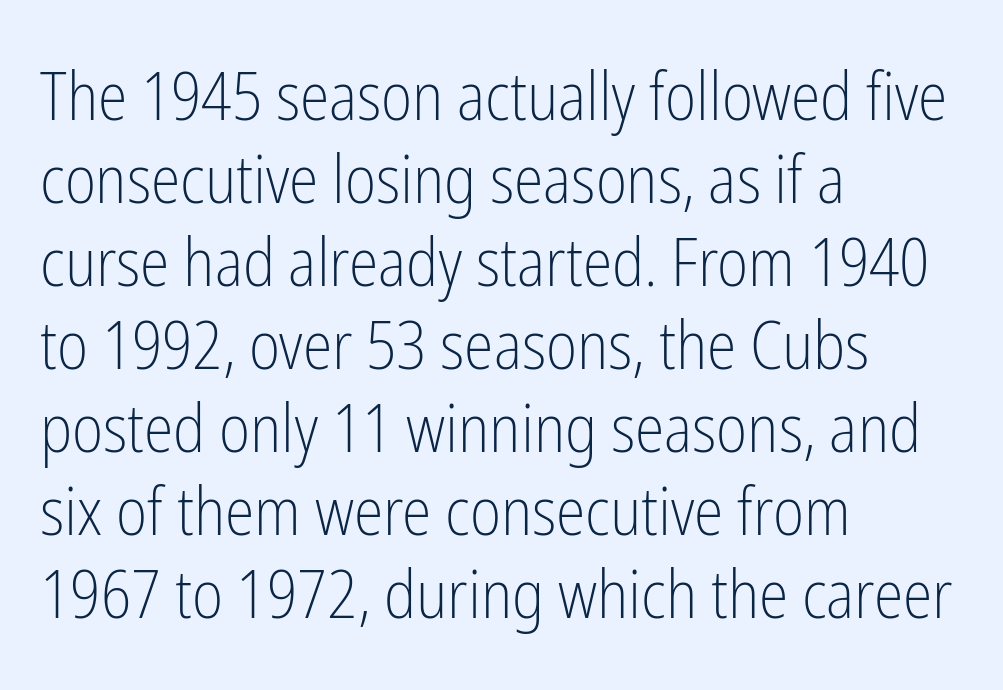
Q: Is the text bold? A: No.
Q: Is the text italic (slanted)? A: No, it is upright.
Q: Is the typeface a serif or a sans-serif typeface? A: Sans-serif.
Q: Is the text underlined? A: No.
Q: How is the paragraph aligned? A: Left-aligned.
Q: Is the spacing between letters normal or unusually wide? A: Normal.
Q: Width (condensed, normal, or wide)? A: Condensed.
Q: Stroke contrast? A: Low.
Q: x-height? A: Medium.
Q: Monospaced? A: No.
